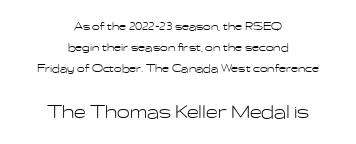
The image shows 23 px text type, upright; set centered, normal line spacing (1.5x), normal letter spacing, not underlined; the second (bottom) block is 1.64x larger.
